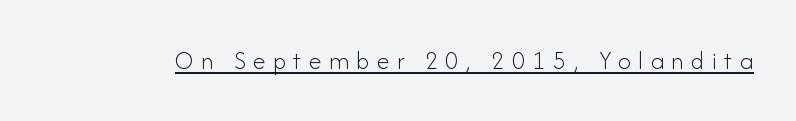
Q: Is the text bold? A: No.
Q: Is the text italic (slanted)? A: No, it is upright.
Q: Is the text underlined? A: Yes.
Q: Is the spacing between letters normal or unusually wide? A: Unusually wide.
